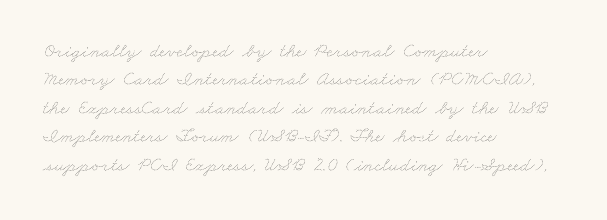
Q: Is the text bold? A: No.
Q: Is the text underlined? A: No.
Q: How is the paragraph aligned? A: Left-aligned.
Q: Is the spacing between letters normal or unusually wide? A: Normal.
Q: Is the spacing between lines tight, normal or loose? A: Normal.
